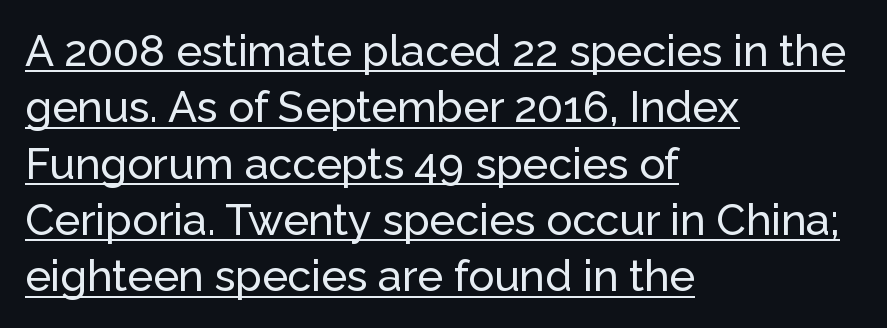
{"serif": "no", "italic": "no", "width": "normal", "stroke_contrast": "low", "x_height": "medium", "monospaced": "no", "underline": "yes", "align": "left", "line_spacing": "normal", "line_spacing_ratio": 1.31, "letter_spacing": "normal", "letter_spacing_em": 0.0, "glyph_px": 43}
